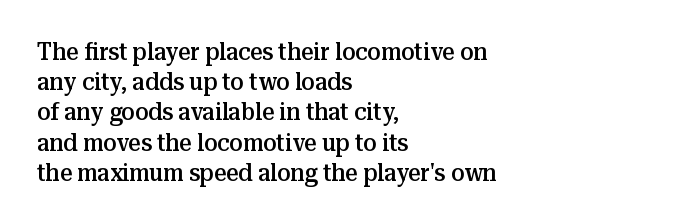
The image shows 24 px text type, upright; set left-aligned, normal line spacing (1.26x), normal letter spacing, not underlined.
